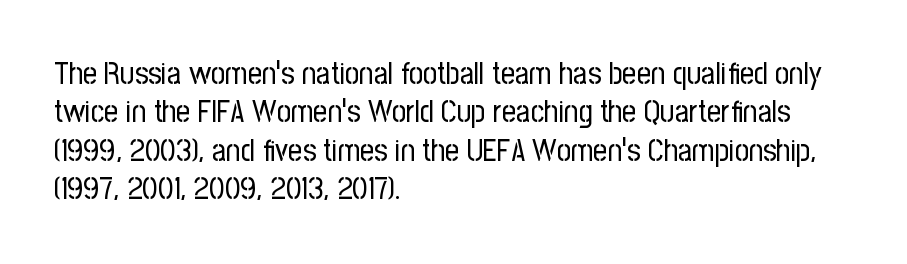
{"serif": "no", "italic": "no", "bold": "no", "weight": "regular", "width": "condensed", "stroke_contrast": "low", "x_height": "medium", "monospaced": "no", "underline": "no", "align": "left", "line_spacing_ratio": 1.24, "letter_spacing": "normal", "letter_spacing_em": 0.0, "glyph_px": 31}
